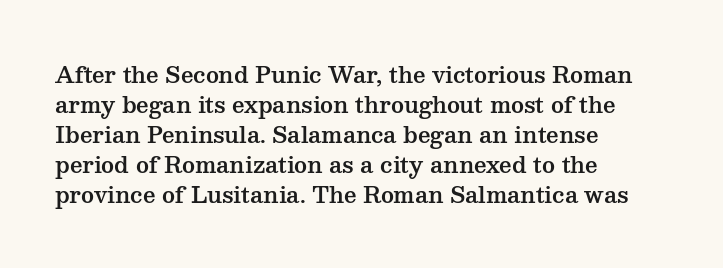
{"italic": "no", "underline": "no", "align": "left", "line_spacing": "normal", "line_spacing_ratio": 1.36, "letter_spacing": "normal", "letter_spacing_em": 0.0, "glyph_px": 22}
